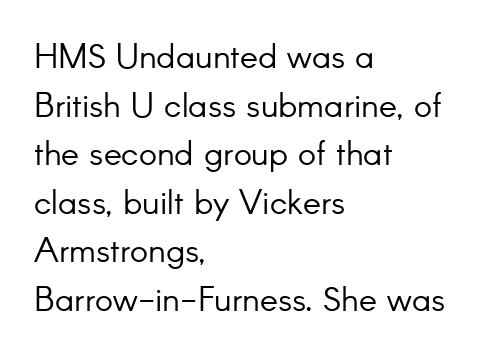
The image shows 34 px light sans-serif type, upright; set left-aligned, normal line spacing (1.43x), normal letter spacing, not underlined; low stroke contrast and a small x-height.
